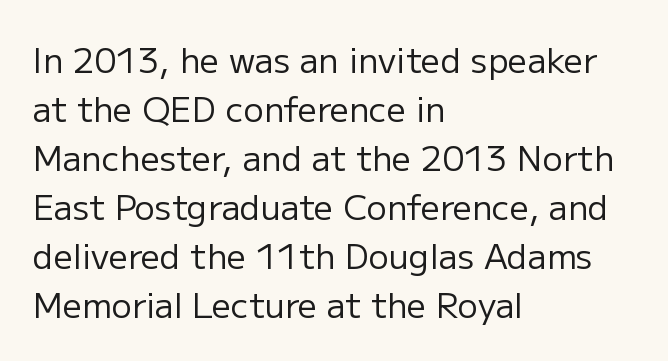
{"serif": "no", "italic": "no", "bold": "no", "weight": "regular", "width": "normal", "stroke_contrast": "low", "x_height": "medium", "monospaced": "no", "underline": "no", "align": "left", "line_spacing": "normal", "line_spacing_ratio": 1.44, "letter_spacing": "normal", "letter_spacing_em": 0.0, "glyph_px": 34}
